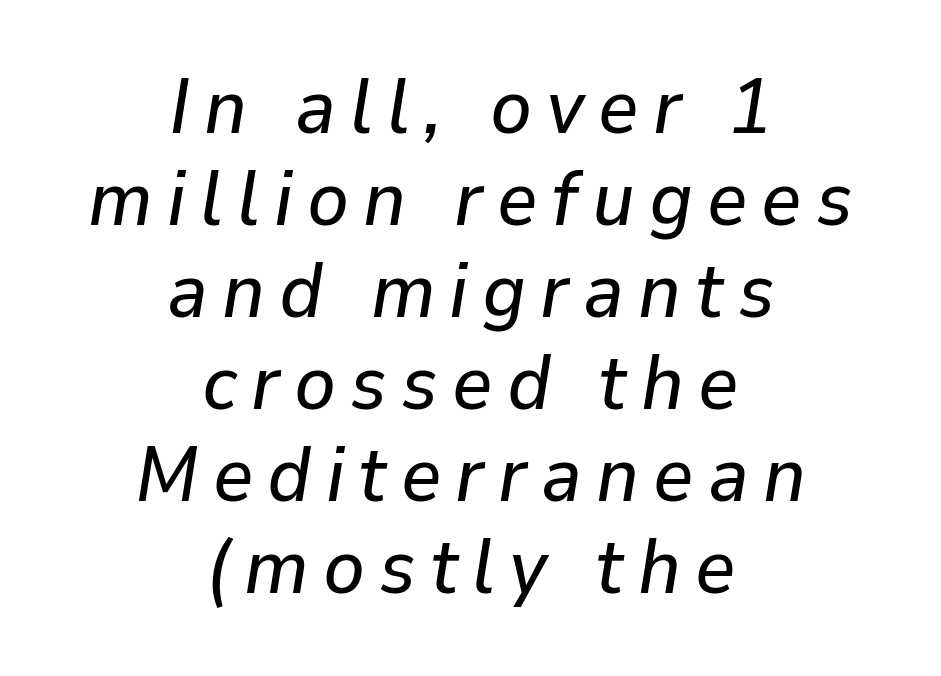
Q: Is the text italic (slanted)? A: Yes, it leans right by about 9 degrees.
Q: Is the text underlined? A: No.
Q: How is the paragraph aligned? A: Centered.
Q: Width (condensed, normal, or wide)? A: Normal.
Q: Stroke contrast? A: Low.
Q: x-height? A: Medium.
Q: Monospaced? A: No.
